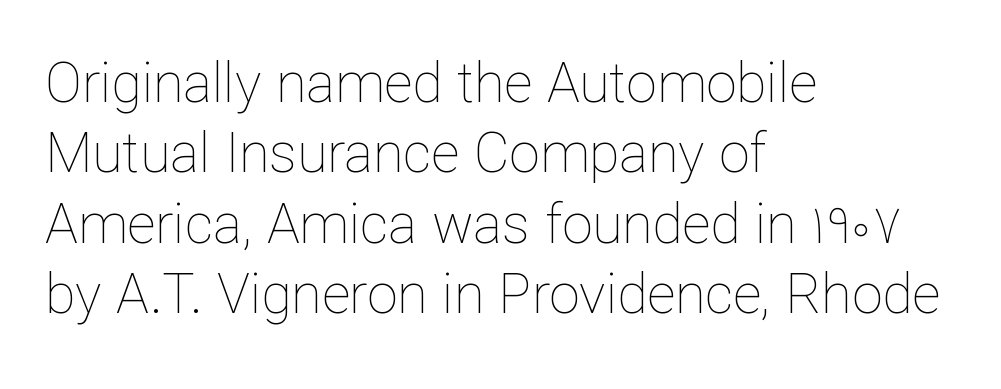
The image shows 55 px thin type, upright; set left-aligned, normal line spacing (1.28x), normal letter spacing, not underlined; low stroke contrast and a medium x-height.
